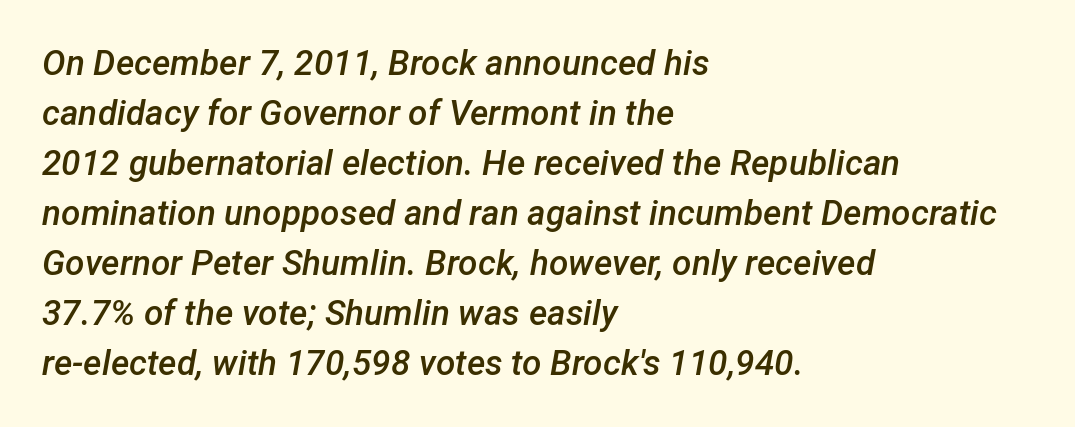
{"italic": "yes", "lean": "right", "slant_degrees": 12, "bold": "semi", "weight": "semibold", "width": "normal", "stroke_contrast": "low", "x_height": "medium", "monospaced": "no", "underline": "no", "align": "left", "line_spacing": "normal", "line_spacing_ratio": 1.43, "letter_spacing": "normal", "letter_spacing_em": 0.0, "glyph_px": 35}
